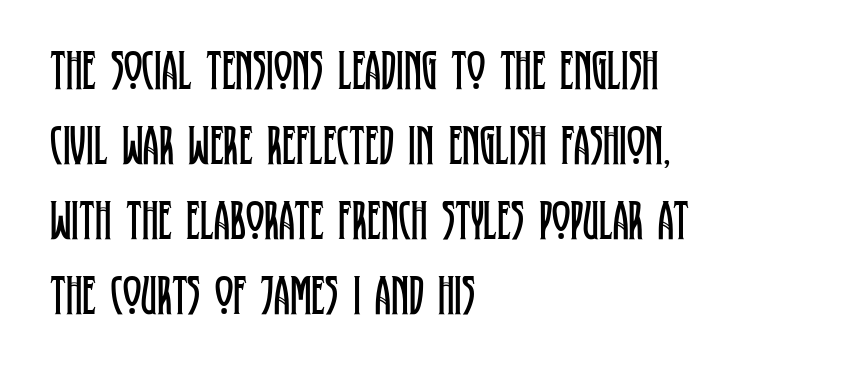
{"serif": "yes", "italic": "no", "bold": "no", "weight": "regular", "width": "condensed", "stroke_contrast": "low", "x_height": "large", "monospaced": "no", "underline": "no", "align": "left", "line_spacing": "normal", "line_spacing_ratio": 1.34, "letter_spacing": "normal", "letter_spacing_em": 0.0, "glyph_px": 56}
